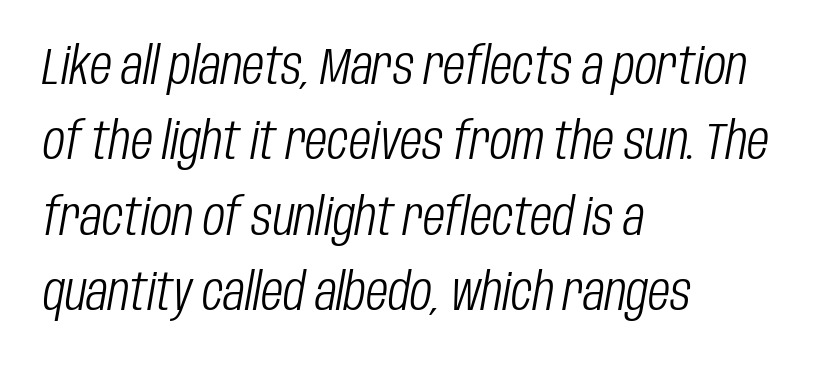
Q: Is the text bold? A: No.
Q: Is the text italic (slanted)? A: Yes, it leans right by about 10 degrees.
Q: Is the text underlined? A: No.
Q: How is the paragraph aligned? A: Left-aligned.
Q: Is the spacing between letters normal or unusually wide? A: Normal.
Q: Is the spacing between lines tight, normal or loose? A: Normal.
Q: Width (condensed, normal, or wide)? A: Condensed.
Q: Stroke contrast? A: Low.
Q: x-height? A: Large.
Q: Monospaced? A: No.
